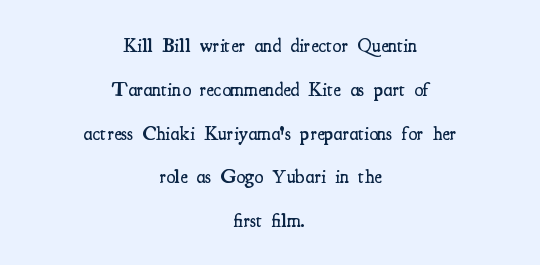
Q: Is the text bold? A: Semi-bold.
Q: Is the text italic (slanted)? A: No, it is upright.
Q: Is the text underlined? A: No.
Q: How is the paragraph aligned? A: Centered.
Q: Is the spacing between letters normal or unusually wide? A: Normal.
Q: Is the spacing between lines tight, normal or loose? A: Loose.
